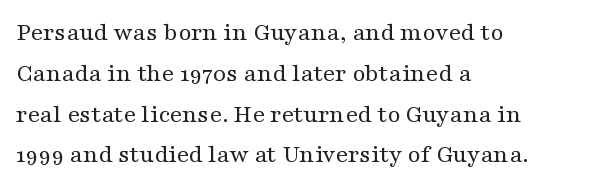
The image shows 26 px text type, upright; set left-aligned, normal line spacing (1.57x), normal letter spacing, not underlined.
